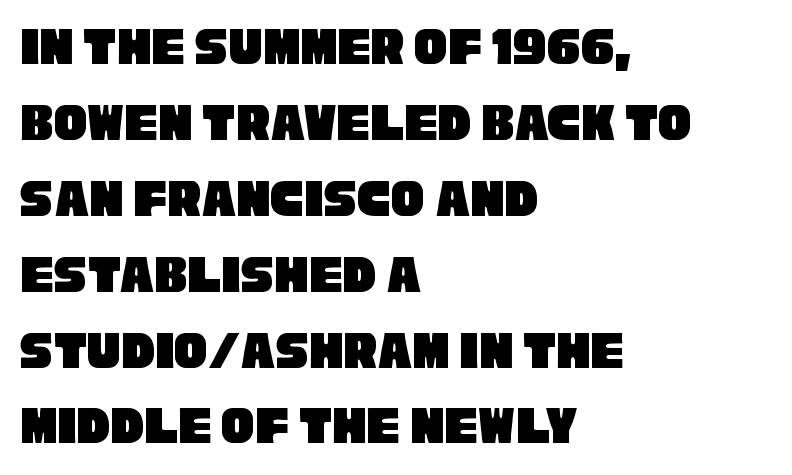
Typographically, this falls in the sans-serif category. The rendering anchors every line to the left-hand side. Quick note: interline space is typical. Lines of text with bare space underneath. Standard letterfit; no display-style spreading of the glyphs.
